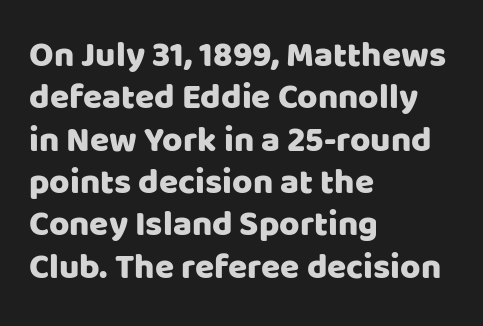
Q: Is the text italic (slanted)? A: No, it is upright.
Q: Is the typeface a serif or a sans-serif typeface? A: Sans-serif.
Q: Is the text underlined? A: No.
Q: How is the paragraph aligned? A: Left-aligned.
Q: Is the spacing between letters normal or unusually wide? A: Normal.
Q: Width (condensed, normal, or wide)? A: Normal.
Q: Stroke contrast? A: Low.
Q: x-height? A: Large.
Q: Monospaced? A: No.
